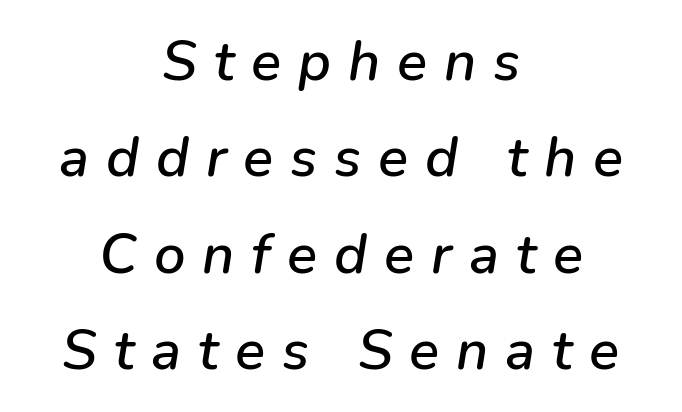
The image shows 56 px text type, italic (leaning right); set centered, line spacing 1.72x, unusually wide letter spacing (+0.3 em), not underlined; low stroke contrast and a medium x-height.
